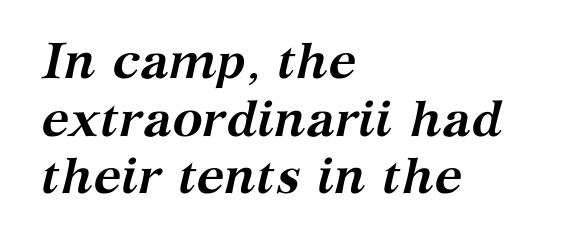
The image shows 51 px semibold serif type, italic (leaning right); set left-aligned, tight line spacing (1.13x), normal letter spacing, not underlined; medium stroke contrast and a medium x-height.
